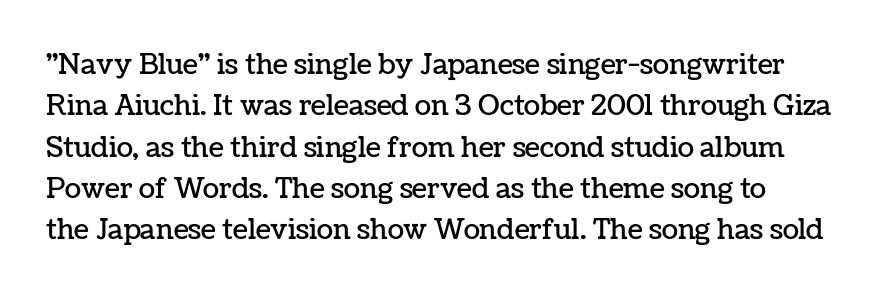
Q: Is the text italic (slanted)? A: No, it is upright.
Q: Is the text underlined? A: No.
Q: How is the paragraph aligned? A: Left-aligned.
Q: Is the spacing between letters normal or unusually wide? A: Normal.
Q: Is the spacing between lines tight, normal or loose? A: Normal.
